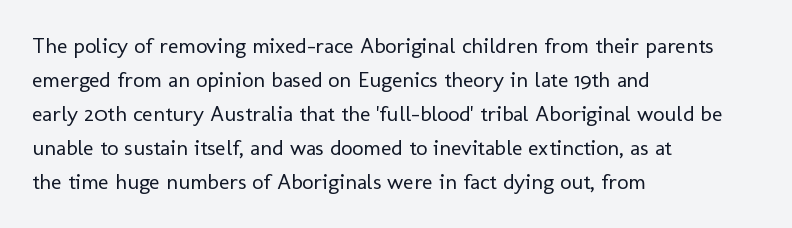
{"italic": "no", "bold": "no", "underline": "no", "align": "left", "line_spacing": "normal", "line_spacing_ratio": 1.55, "letter_spacing": "normal", "letter_spacing_em": 0.0, "glyph_px": 22}
